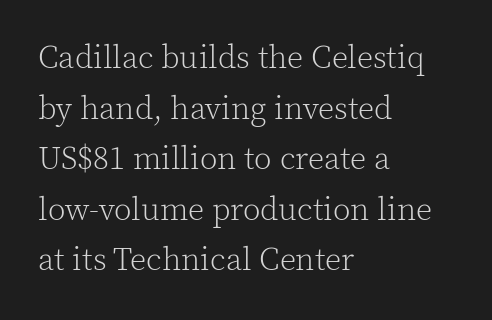
Q: Is the text bold? A: No.
Q: Is the text italic (slanted)? A: No, it is upright.
Q: Is the typeface a serif or a sans-serif typeface? A: Serif.
Q: Is the text underlined? A: No.
Q: How is the paragraph aligned? A: Left-aligned.
Q: Is the spacing between letters normal or unusually wide? A: Normal.
Q: Is the spacing between lines tight, normal or loose? A: Normal.
Q: Width (condensed, normal, or wide)? A: Normal.
Q: x-height? A: Medium.
Q: Monospaced? A: No.
